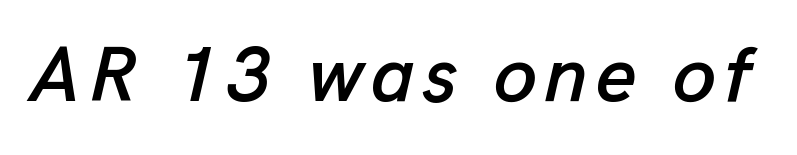
The image shows 78 px text type, italic (leaning right); set not underlined; low stroke contrast and a medium x-height.
